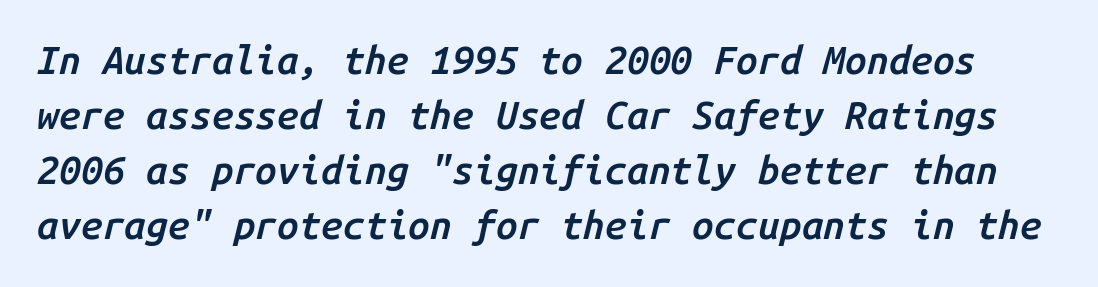
Q: Is the text bold? A: Semi-bold.
Q: Is the text italic (slanted)? A: Yes, it leans right by about 14 degrees.
Q: Is the text underlined? A: No.
Q: Is the spacing between letters normal or unusually wide? A: Normal.
Q: Is the spacing between lines tight, normal or loose? A: Normal.
Q: Width (condensed, normal, or wide)? A: Normal.
Q: Stroke contrast? A: Low.
Q: x-height? A: Medium.
Q: Monospaced? A: Yes.
